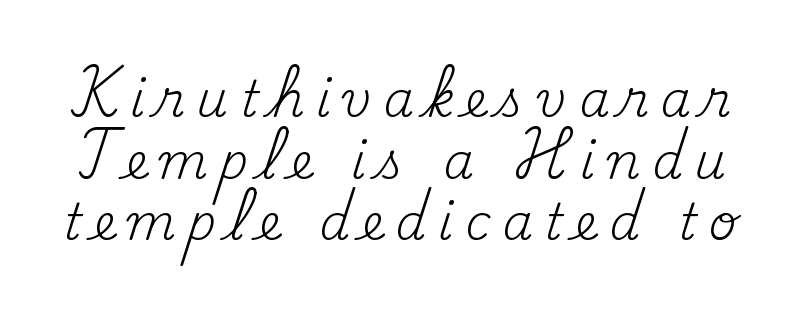
{"serif": "yes", "bold": "no", "weight": "regular", "width": "normal", "stroke_contrast": "medium", "x_height": "small", "monospaced": "no", "underline": "no", "line_spacing": "normal", "line_spacing_ratio": 1.26, "letter_spacing": "wide", "letter_spacing_em": 0.24, "glyph_px": 49}
